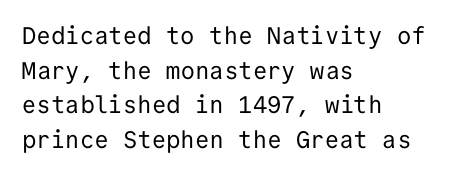
The image shows 24 px text type, upright; set left-aligned, normal line spacing (1.44x), normal letter spacing, not underlined.
